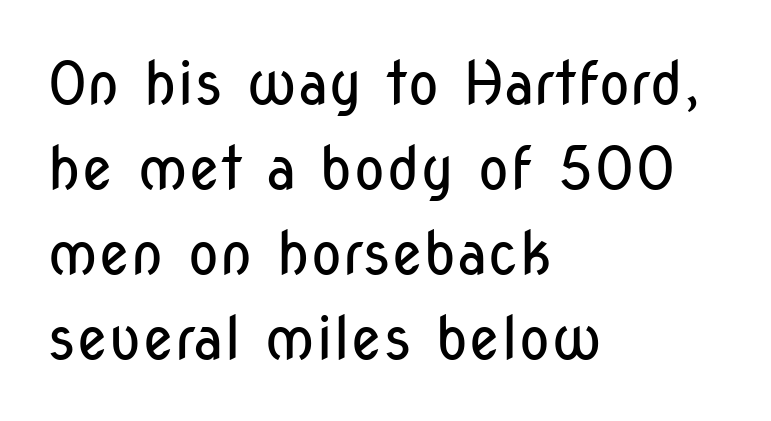
The image shows 59 px regular-weight, condensed sans-serif type, upright; set left-aligned, normal line spacing (1.44x), normal letter spacing, not underlined; low stroke contrast and a medium x-height.
